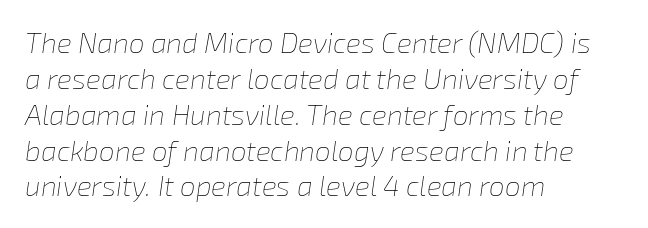
The image shows 28 px thin type, italic (leaning right); set left-aligned, normal line spacing (1.28x), normal letter spacing, not underlined; low stroke contrast and a medium x-height.
